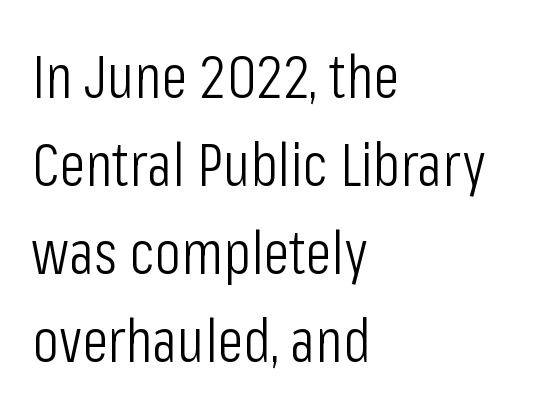
Which margin do the lines hug? The left one — the right edge is uneven. Successive baselines arrive at the customary interval. The letters advance in unequal steps, a hallmark of proportional type. Quick note: not italic, upright. The letterforms sit at book weight or below.
